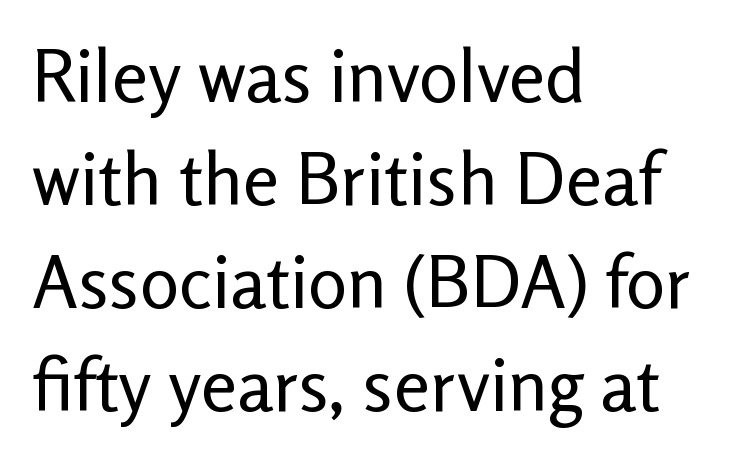
Is there any slant? The stems are plumb. The designer left line spacing at the default. The typeface has the unassuming heft of standard copy or less. Only glyphs here, with clear space below each row.
